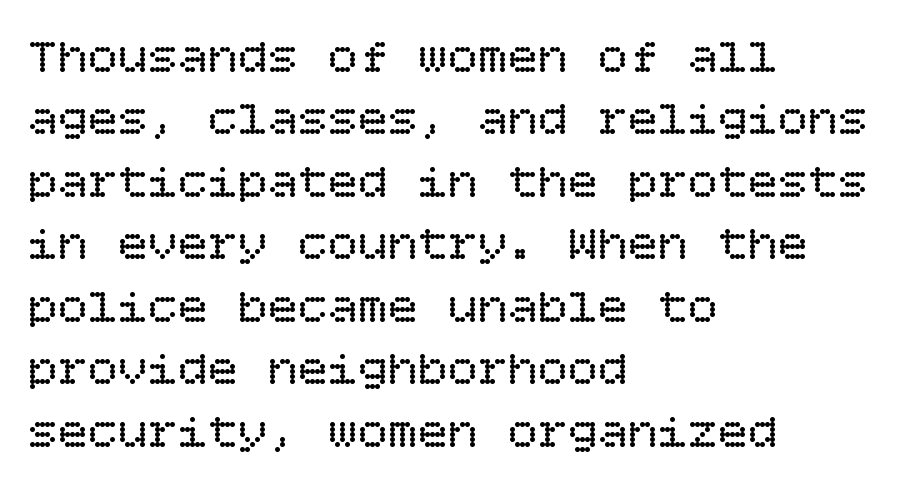
Q: Is the text bold? A: No.
Q: Is the text italic (slanted)? A: No, it is upright.
Q: Is the text underlined? A: No.
Q: How is the paragraph aligned? A: Left-aligned.
Q: Is the spacing between letters normal or unusually wide? A: Normal.
Q: Is the spacing between lines tight, normal or loose? A: Normal.
Q: Width (condensed, normal, or wide)? A: Normal.
Q: Stroke contrast? A: Low.
Q: x-height? A: Large.
